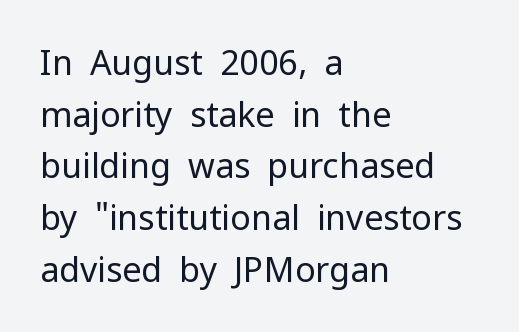
Q: Is the text bold? A: No.
Q: Is the text italic (slanted)? A: No, it is upright.
Q: Is the typeface a serif or a sans-serif typeface? A: Sans-serif.
Q: Is the text underlined? A: No.
Q: How is the paragraph aligned? A: Left-aligned.
Q: Is the spacing between letters normal or unusually wide? A: Normal.
Q: Is the spacing between lines tight, normal or loose? A: Normal.
Q: Width (condensed, normal, or wide)? A: Normal.
Q: Stroke contrast? A: Low.
Q: x-height? A: Medium.
Q: Monospaced? A: No.
